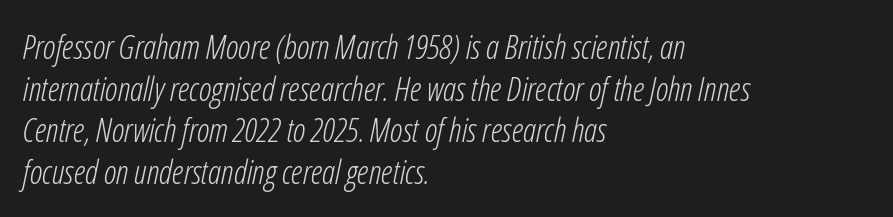
Q: Is the text bold? A: No.
Q: Is the text italic (slanted)? A: Yes, it leans right by about 12 degrees.
Q: Is the text underlined? A: No.
Q: How is the paragraph aligned? A: Left-aligned.
Q: Is the spacing between letters normal or unusually wide? A: Normal.
Q: Is the spacing between lines tight, normal or loose? A: Normal.
Q: Width (condensed, normal, or wide)? A: Condensed.
Q: Stroke contrast? A: Low.
Q: x-height? A: Medium.
Q: Monospaced? A: No.
